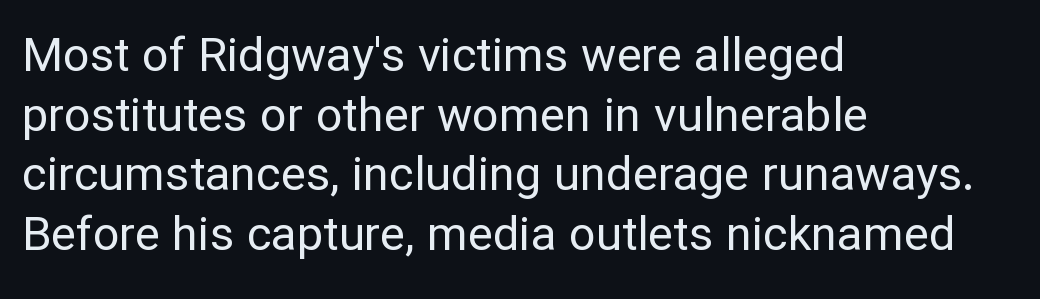
Q: Is the text bold? A: No.
Q: Is the text italic (slanted)? A: No, it is upright.
Q: Is the typeface a serif or a sans-serif typeface? A: Sans-serif.
Q: Is the text underlined? A: No.
Q: How is the paragraph aligned? A: Left-aligned.
Q: Is the spacing between letters normal or unusually wide? A: Normal.
Q: Is the spacing between lines tight, normal or loose? A: Normal.
Q: Width (condensed, normal, or wide)? A: Normal.
Q: Stroke contrast? A: Low.
Q: x-height? A: Medium.
Q: Monospaced? A: No.
